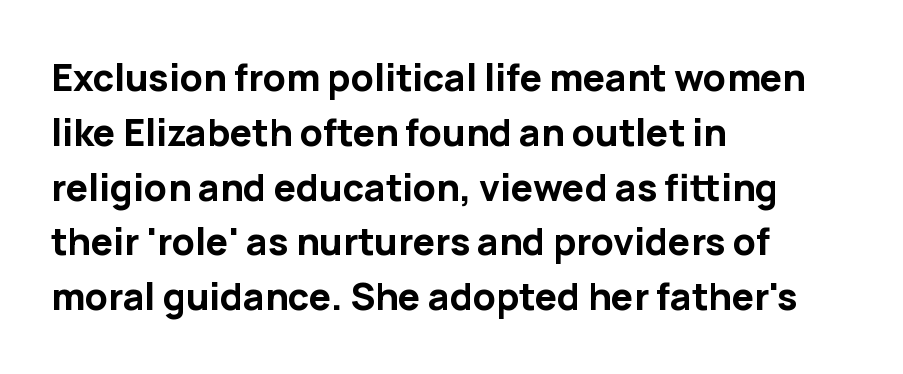
Q: Is the text bold? A: Yes.
Q: Is the text italic (slanted)? A: No, it is upright.
Q: Is the typeface a serif or a sans-serif typeface? A: Sans-serif.
Q: Is the text underlined? A: No.
Q: How is the paragraph aligned? A: Left-aligned.
Q: Is the spacing between letters normal or unusually wide? A: Normal.
Q: Is the spacing between lines tight, normal or loose? A: Normal.
Q: Width (condensed, normal, or wide)? A: Normal.
Q: Stroke contrast? A: Low.
Q: x-height? A: Medium.
Q: Monospaced? A: No.
